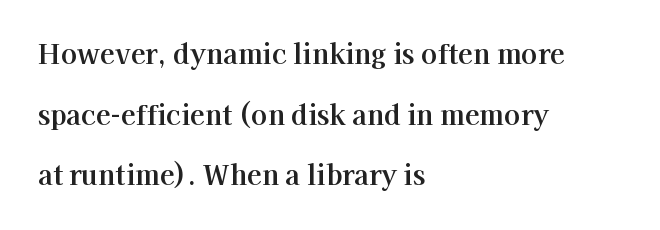
Q: Is the text italic (slanted)? A: No, it is upright.
Q: Is the text underlined? A: No.
Q: How is the paragraph aligned? A: Left-aligned.
Q: Is the spacing between letters normal or unusually wide? A: Normal.
Q: Is the spacing between lines tight, normal or loose? A: Loose.
